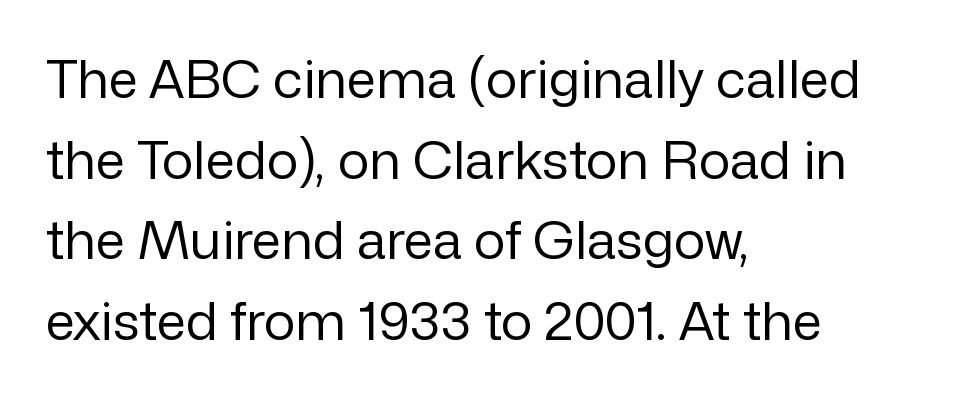
Q: Is the text bold? A: No.
Q: Is the text italic (slanted)? A: No, it is upright.
Q: Is the typeface a serif or a sans-serif typeface? A: Sans-serif.
Q: Is the text underlined? A: No.
Q: How is the paragraph aligned? A: Left-aligned.
Q: Is the spacing between letters normal or unusually wide? A: Normal.
Q: Is the spacing between lines tight, normal or loose? A: Normal.
Q: Width (condensed, normal, or wide)? A: Normal.
Q: Stroke contrast? A: Low.
Q: x-height? A: Medium.
Q: Monospaced? A: No.
